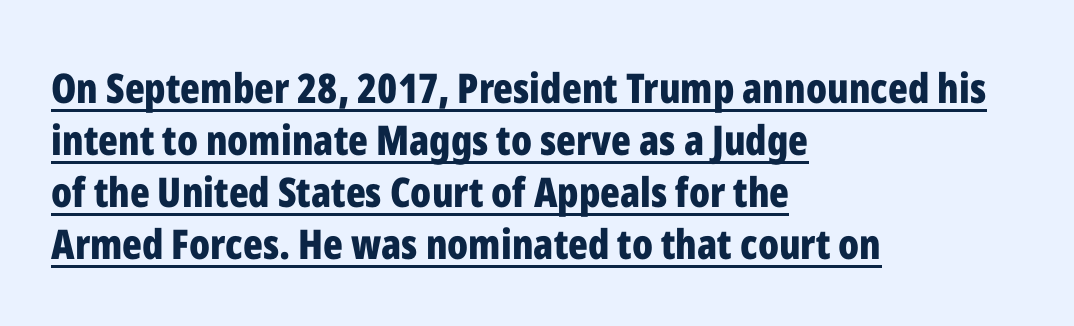
Italic? Not at all — the glyphs are vertical. Short note: letters normally spaced. A typesetter would call this proportional, since set widths differ per character. Nope, no serifs anywhere on these letters.
